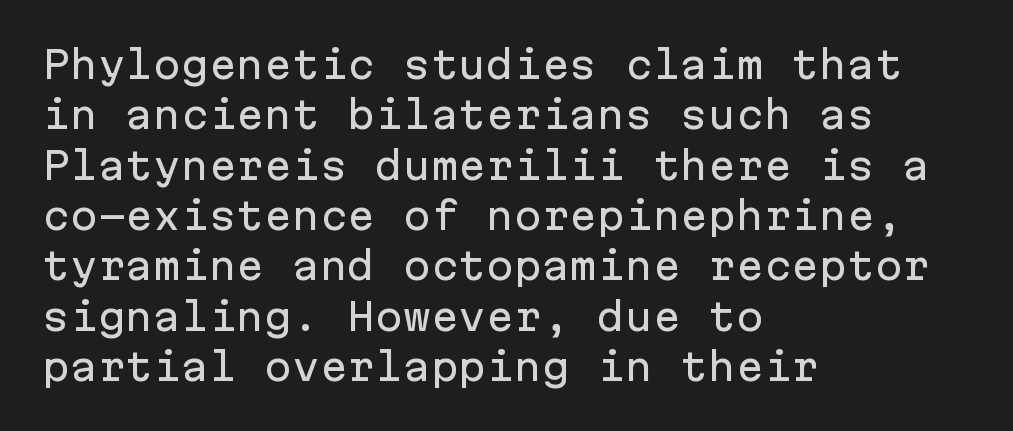
The image shows 37 px sans-serif type, upright, monospaced; set left-aligned, normal line spacing (1.36x), normal letter spacing, not underlined; low stroke contrast and a medium x-height.
